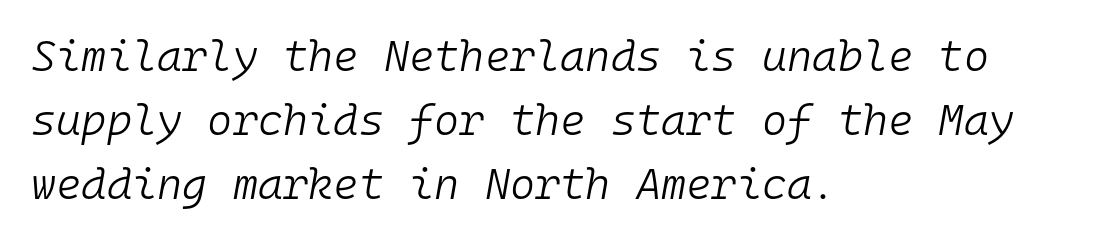
Q: Is the text bold? A: No.
Q: Is the text italic (slanted)? A: Yes, it leans right by about 10 degrees.
Q: Is the text underlined? A: No.
Q: How is the paragraph aligned? A: Left-aligned.
Q: Is the spacing between letters normal or unusually wide? A: Normal.
Q: Is the spacing between lines tight, normal or loose? A: Normal.
Q: Width (condensed, normal, or wide)? A: Normal.
Q: Stroke contrast? A: Low.
Q: x-height? A: Medium.
Q: Monospaced? A: Yes.
